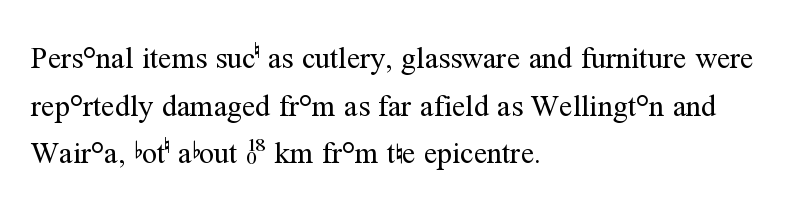
Style check: upright. Do the characters align in a grid? No, the font is proportional. The text was rendered using a seriffed face with decorative stroke endings. The zone under the glyphs is completely vacant.
